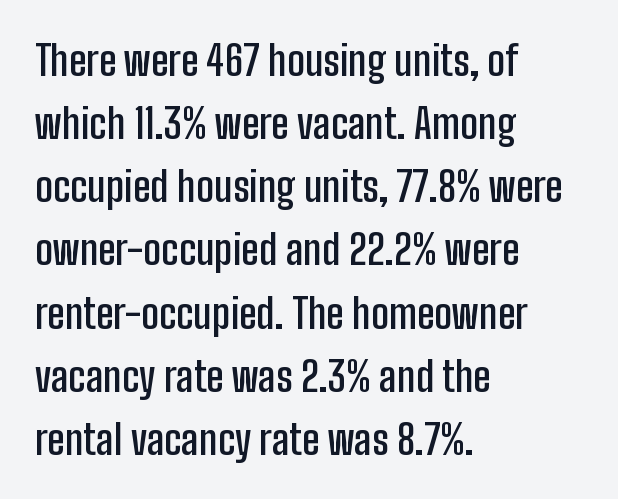
{"serif": "no", "italic": "no", "bold": "semi", "weight": "semibold", "width": "condensed", "stroke_contrast": "low", "x_height": "medium", "monospaced": "no", "underline": "no", "align": "left", "line_spacing": "normal", "line_spacing_ratio": 1.54, "letter_spacing": "normal", "letter_spacing_em": 0.0, "glyph_px": 41}
